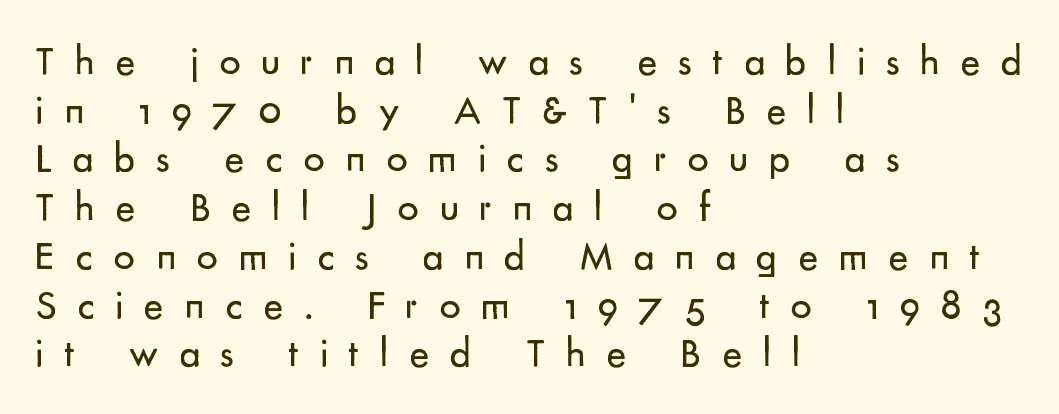
Q: Is the text bold? A: No.
Q: Is the text italic (slanted)? A: No, it is upright.
Q: Is the typeface a serif or a sans-serif typeface? A: Sans-serif.
Q: Is the text underlined? A: No.
Q: How is the paragraph aligned? A: Left-aligned.
Q: Is the spacing between letters normal or unusually wide? A: Unusually wide.
Q: Width (condensed, normal, or wide)? A: Normal.
Q: Stroke contrast? A: Low.
Q: x-height? A: Small.
Q: Monospaced? A: No.
